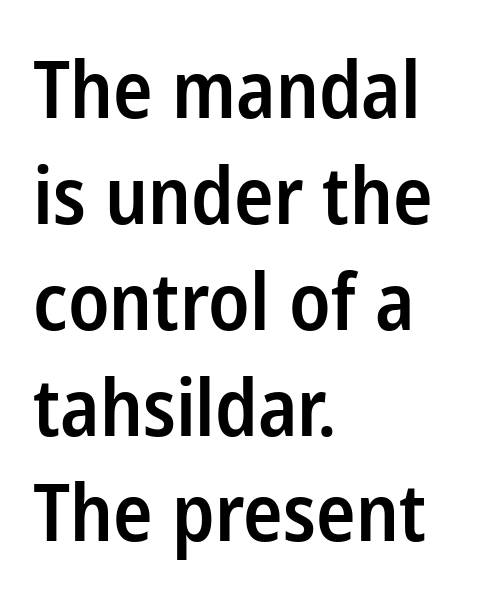
Q: Is the text bold? A: Semi-bold.
Q: Is the text italic (slanted)? A: No, it is upright.
Q: Is the typeface a serif or a sans-serif typeface? A: Sans-serif.
Q: Is the text underlined? A: No.
Q: How is the paragraph aligned? A: Left-aligned.
Q: Is the spacing between letters normal or unusually wide? A: Normal.
Q: Is the spacing between lines tight, normal or loose? A: Normal.
Q: Width (condensed, normal, or wide)? A: Condensed.
Q: Stroke contrast? A: Low.
Q: x-height? A: Medium.
Q: Monospaced? A: No.
